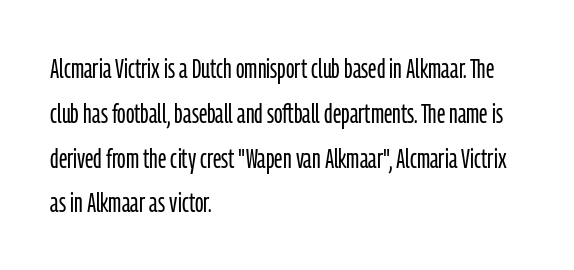
Q: Is the text bold? A: No.
Q: Is the text italic (slanted)? A: No, it is upright.
Q: Is the typeface a serif or a sans-serif typeface? A: Sans-serif.
Q: Is the text underlined? A: No.
Q: How is the paragraph aligned? A: Left-aligned.
Q: Is the spacing between letters normal or unusually wide? A: Normal.
Q: Is the spacing between lines tight, normal or loose? A: Normal.
Q: Width (condensed, normal, or wide)? A: Condensed.
Q: Stroke contrast? A: Low.
Q: x-height? A: Medium.
Q: Monospaced? A: No.
